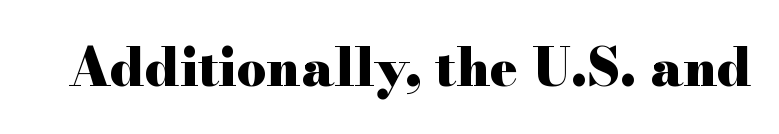
{"serif": "yes", "italic": "no", "bold": "yes", "weight": "heavy", "width": "wide", "stroke_contrast": "high", "x_height": "small", "monospaced": "no", "underline": "no", "letter_spacing": "normal", "letter_spacing_em": 0.0, "glyph_px": 52}
